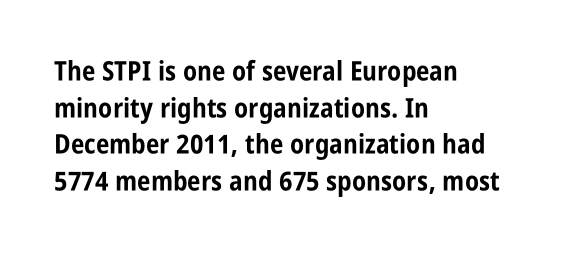
Q: Is the text bold? A: Yes.
Q: Is the text italic (slanted)? A: No, it is upright.
Q: Is the text underlined? A: No.
Q: How is the paragraph aligned? A: Left-aligned.
Q: Is the spacing between letters normal or unusually wide? A: Normal.
Q: Is the spacing between lines tight, normal or loose? A: Normal.
